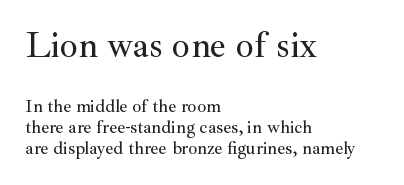
The image shows 36 px serif type, upright; set left-aligned, line spacing 1.17x, normal letter spacing, not underlined; the first (top) block is 2.0x larger; medium stroke contrast and a small x-height.
